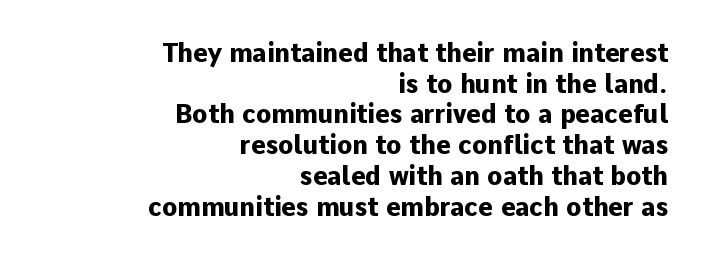
Does extra space separate the letters? No, they use regular spacing. This is heavy type, rendered in bold. Alignment: flush right. The font's upright variant was chosen for this text. A bare baseline throughout the passage.
